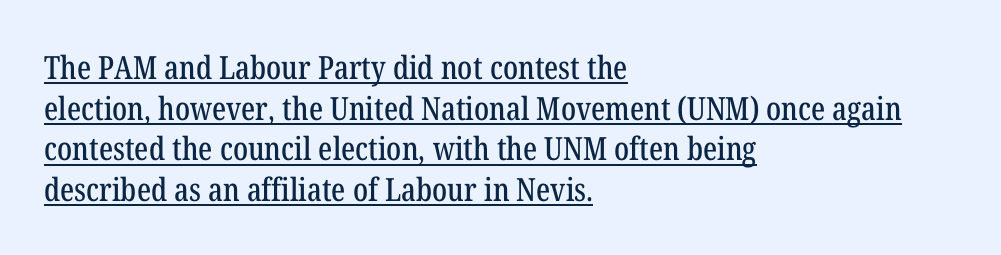
Q: Is the text italic (slanted)? A: No, it is upright.
Q: Is the typeface a serif or a sans-serif typeface? A: Serif.
Q: Is the text underlined? A: Yes.
Q: How is the paragraph aligned? A: Left-aligned.
Q: Is the spacing between letters normal or unusually wide? A: Normal.
Q: Is the spacing between lines tight, normal or loose? A: Normal.
Q: Width (condensed, normal, or wide)? A: Condensed.
Q: Stroke contrast? A: Low.
Q: x-height? A: Medium.
Q: Monospaced? A: No.
